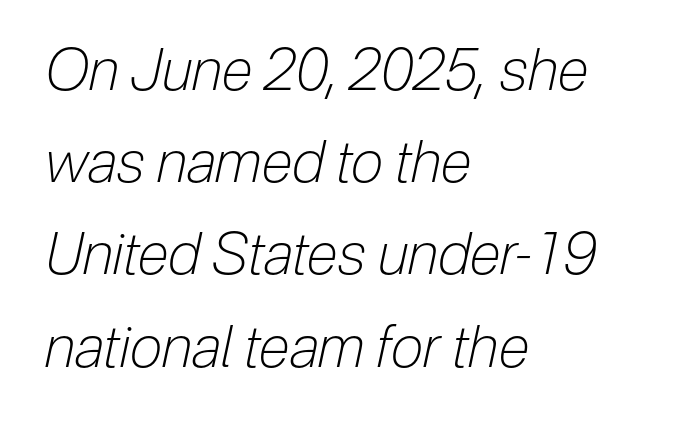
The image shows 58 px light, condensed type, italic (leaning right); set left-aligned, normal line spacing (1.59x), normal letter spacing, not underlined; low stroke contrast and a medium x-height.
